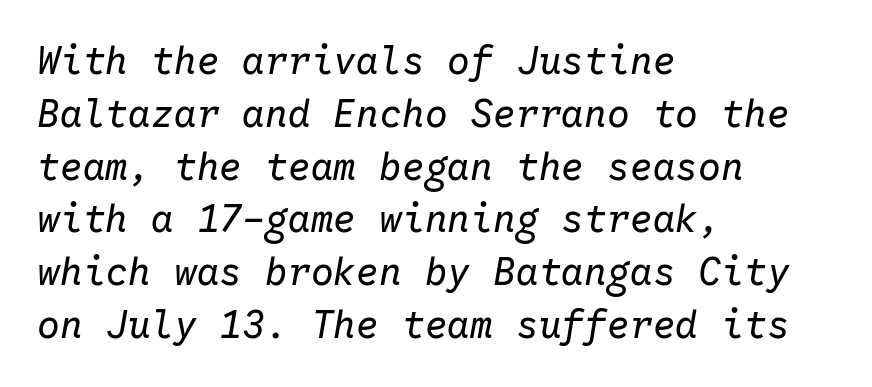
{"italic": "yes", "lean": "right", "slant_degrees": 10, "bold": "no", "weight": "regular", "width": "normal", "stroke_contrast": "low", "x_height": "medium", "monospaced": "yes", "underline": "no", "align": "left", "line_spacing": "normal", "line_spacing_ratio": 1.39, "letter_spacing": "normal", "letter_spacing_em": 0.0, "glyph_px": 38}
